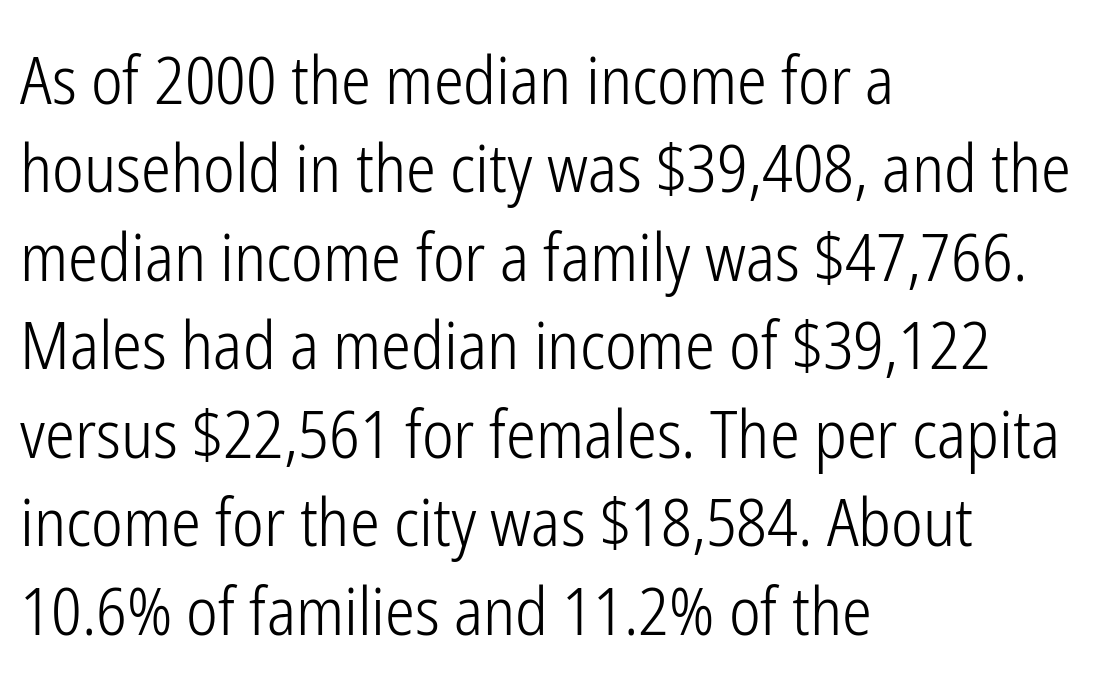
{"serif": "no", "italic": "no", "bold": "no", "weight": "light", "width": "condensed", "stroke_contrast": "low", "x_height": "medium", "monospaced": "no", "underline": "no", "align": "left", "line_spacing": "normal", "line_spacing_ratio": 1.32, "letter_spacing": "normal", "letter_spacing_em": 0.0, "glyph_px": 67}
